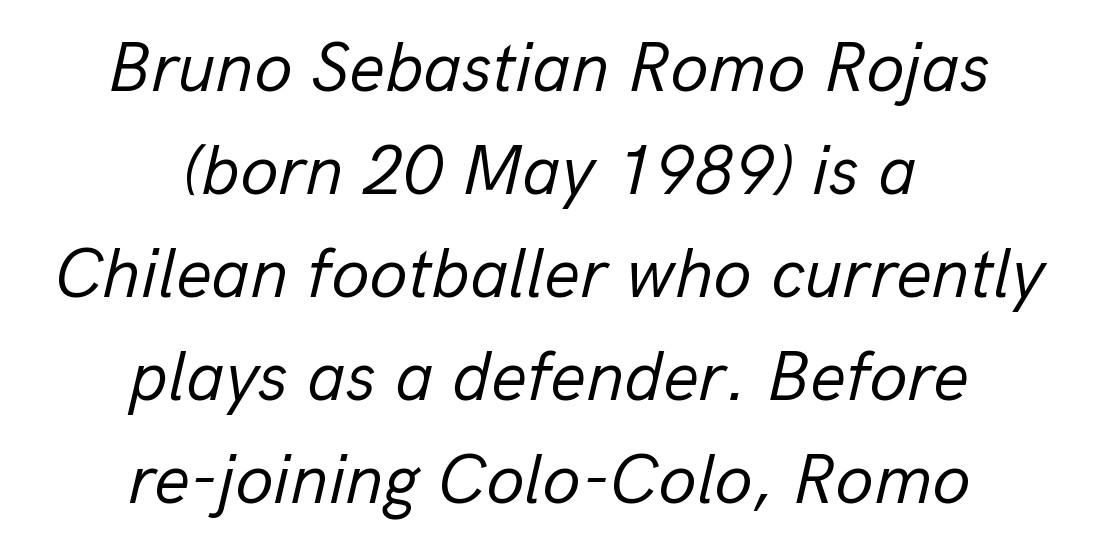
Q: Is the text bold? A: No.
Q: Is the text italic (slanted)? A: Yes, it leans right by about 13 degrees.
Q: Is the text underlined? A: No.
Q: How is the paragraph aligned? A: Centered.
Q: Is the spacing between letters normal or unusually wide? A: Normal.
Q: Is the spacing between lines tight, normal or loose? A: Normal.
Q: Width (condensed, normal, or wide)? A: Normal.
Q: Stroke contrast? A: Low.
Q: x-height? A: Medium.
Q: Monospaced? A: No.
